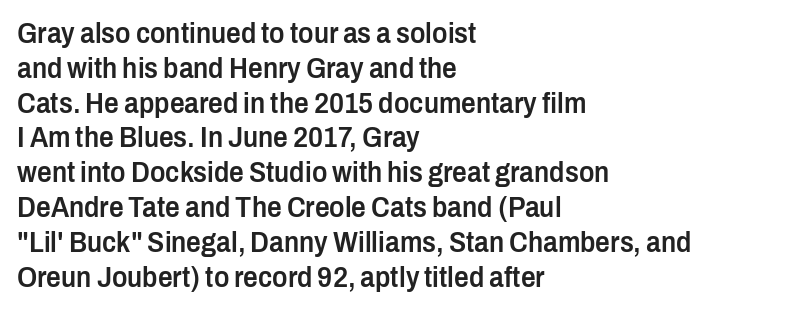
Q: Is the text bold? A: Semi-bold.
Q: Is the text italic (slanted)? A: No, it is upright.
Q: Is the typeface a serif or a sans-serif typeface? A: Sans-serif.
Q: Is the text underlined? A: No.
Q: How is the paragraph aligned? A: Left-aligned.
Q: Is the spacing between letters normal or unusually wide? A: Normal.
Q: Width (condensed, normal, or wide)? A: Condensed.
Q: Stroke contrast? A: Low.
Q: x-height? A: Medium.
Q: Monospaced? A: No.
